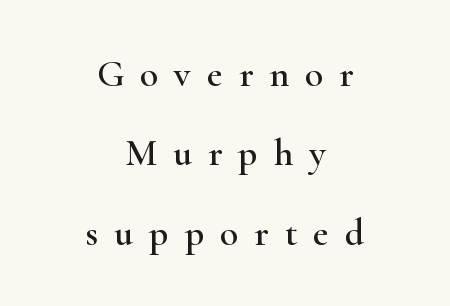
{"serif": "yes", "italic": "no", "width": "wide", "stroke_contrast": "high", "x_height": "small", "monospaced": "no", "underline": "no", "align": "center", "line_spacing": "loose", "line_spacing_ratio": 2.09, "letter_spacing": "wide", "letter_spacing_em": 0.42, "glyph_px": 38}
